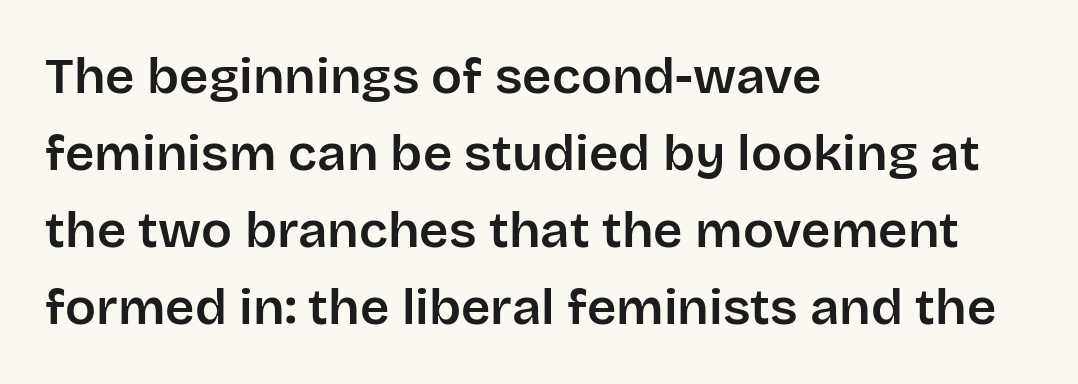
The image shows 51 px sans-serif type, upright; set left-aligned, normal line spacing (1.51x), normal letter spacing, not underlined; low stroke contrast and a large x-height.
